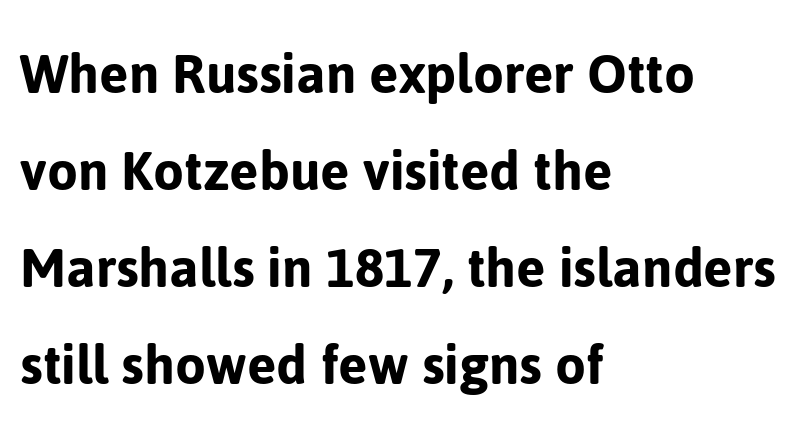
{"serif": "no", "italic": "no", "width": "normal", "stroke_contrast": "low", "x_height": "medium", "monospaced": "no", "underline": "no", "align": "left", "line_spacing": "normal", "line_spacing_ratio": 1.54, "letter_spacing": "normal", "letter_spacing_em": 0.0, "glyph_px": 63}
